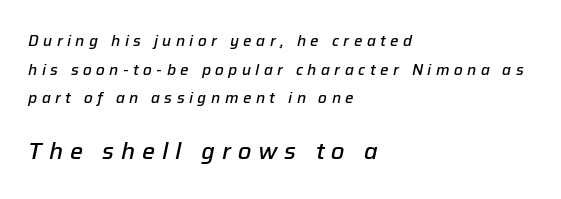
Leading is clearly above the norm, producing a sparse column. Characters are canted at an angle relative to the baseline's perpendicular. The strip under each line holds only bare page. This rendering widens character spacing well past its baseline value. Horizontal alignment here is leftward, the default for most running prose.
